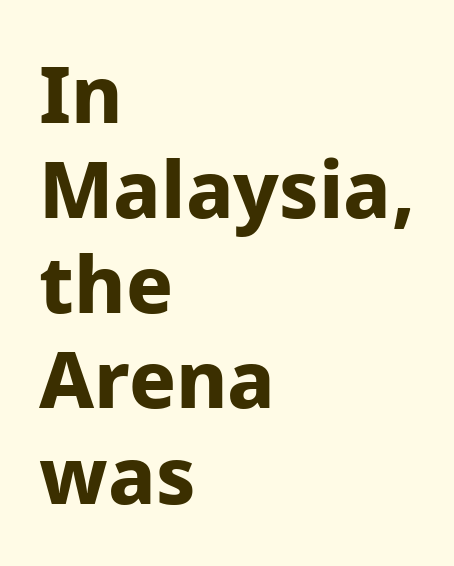
Think of a printed novel: that variable character pitch is what you see here. Visually the block forms a straight wall on the left and a jagged coastline on the right. Nobody touched the tracking dial on this one. Strokes here are thick enough to call this a true bold. No feet cap the strokes, marking this as sans-serif type. Underline: absent.
